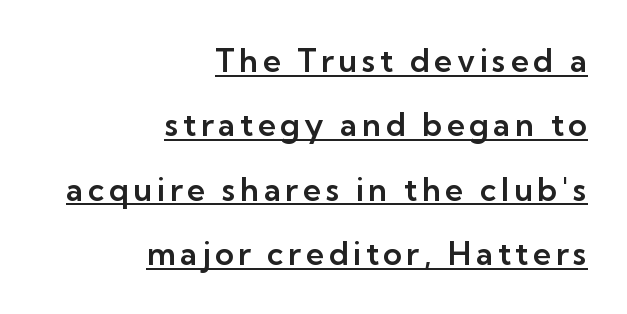
{"serif": "no", "italic": "no", "width": "normal", "stroke_contrast": "low", "x_height": "medium", "monospaced": "no", "underline": "yes", "align": "right", "line_spacing": "loose", "line_spacing_ratio": 2.01, "glyph_px": 32}
